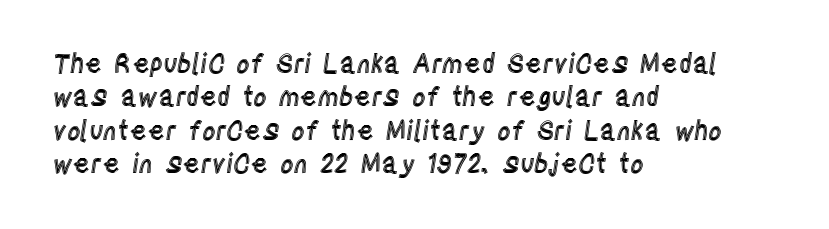
The image shows 26 px text type; set left-aligned, normal line spacing (1.28x), normal letter spacing, not underlined.
